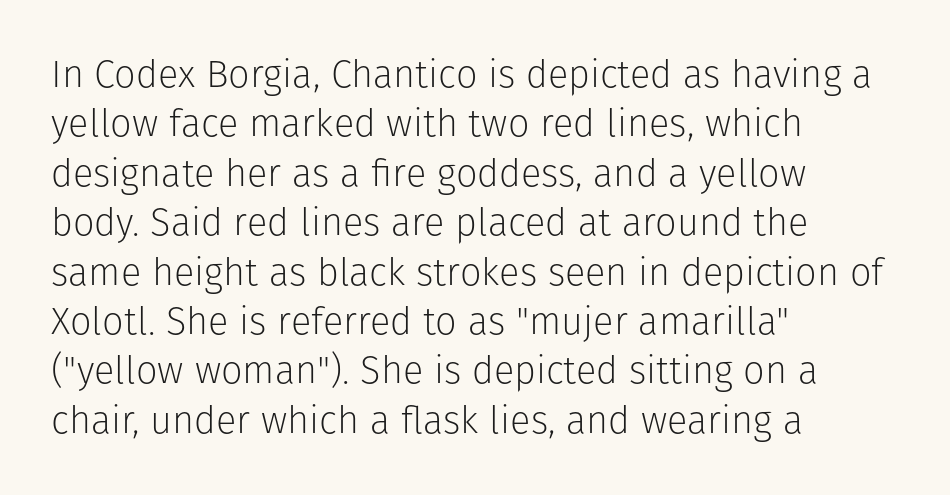
The vertical gap from one line to the next is medium. This reads as an unemphasized weight, regular at the heaviest. Is this a fixed-width face? No — the glyphs have proportional, varying widths. These lines keep a tight, regular rhythm from letter to letter. Does the type have serifs? No, each stem ends abruptly.
